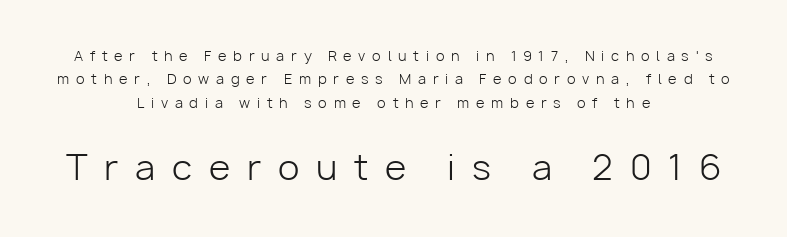
The image shows 35 px light sans-serif type, upright; set centered, normal line spacing (1.67x), unusually wide letter spacing (+0.48 em), not underlined; the second (bottom) block is 2.5x larger; low stroke contrast and a medium x-height.
